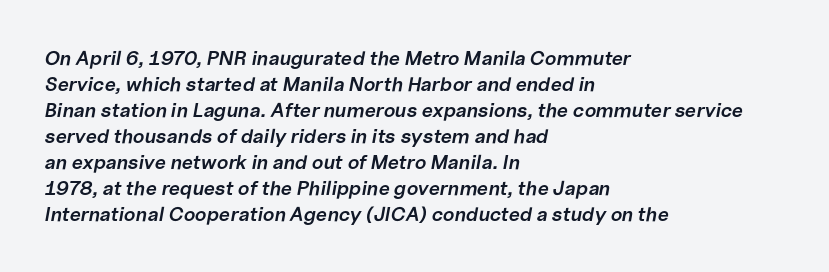
{"italic": "yes", "lean": "right", "slant_degrees": 10, "bold": "semi", "underline": "no", "align": "left", "line_spacing": "normal", "line_spacing_ratio": 1.3, "letter_spacing": "normal", "letter_spacing_em": 0.0, "glyph_px": 20}
